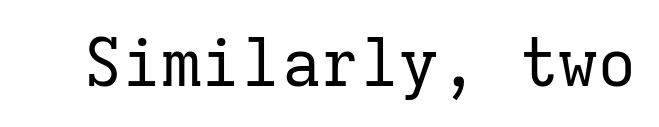
Upright lettering throughout. The letterforms sit shoulder to shoulder at normal distance. Do the characters align in a grid? Yes, the font is monospaced. The baseline area is clear. Observe the serifs anchoring each vertical stroke in this sample. Is the stroke heavy? The answer is a plain regular-or-lighter.
